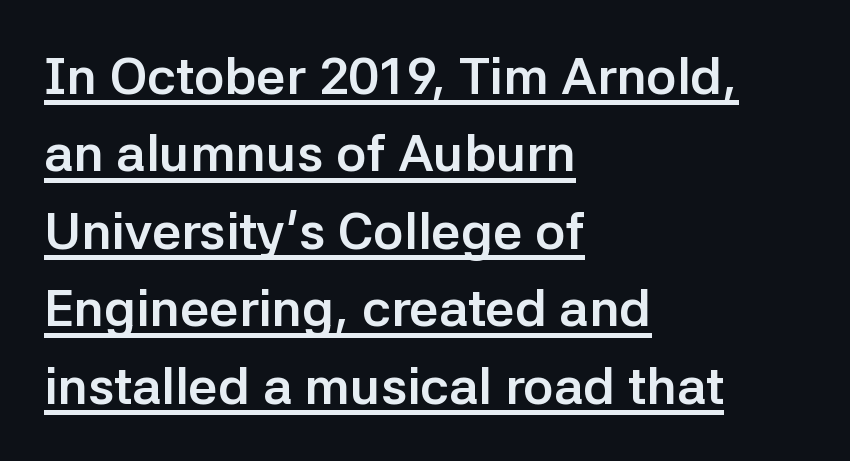
{"serif": "no", "italic": "no", "bold": "yes", "weight": "semibold", "width": "normal", "stroke_contrast": "low", "x_height": "medium", "monospaced": "no", "underline": "yes", "align": "left", "line_spacing": "normal", "line_spacing_ratio": 1.49, "letter_spacing": "normal", "letter_spacing_em": 0.0, "glyph_px": 52}
